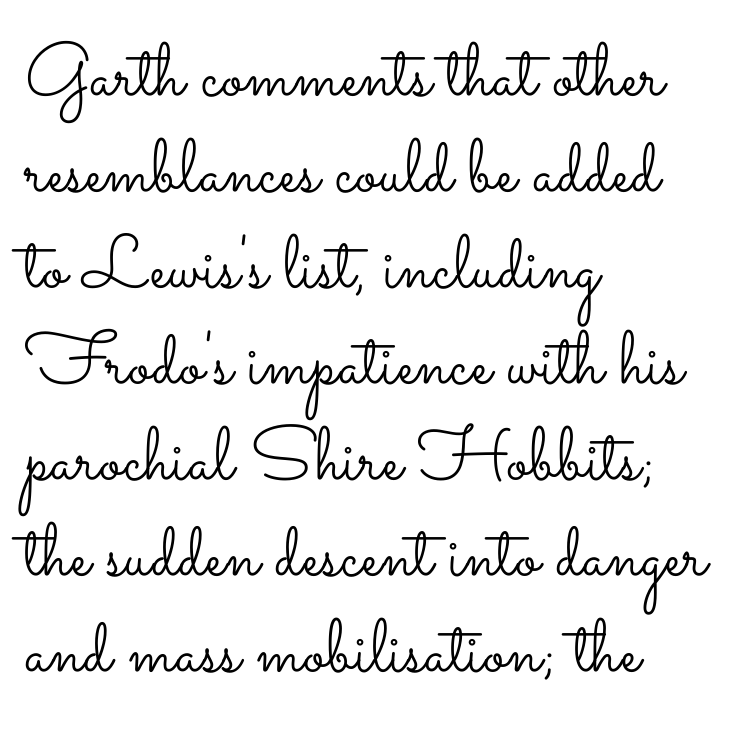
The image shows 75 px light, wide type; set left-aligned, normal line spacing (1.28x), normal letter spacing, not underlined; low stroke contrast and a small x-height.
